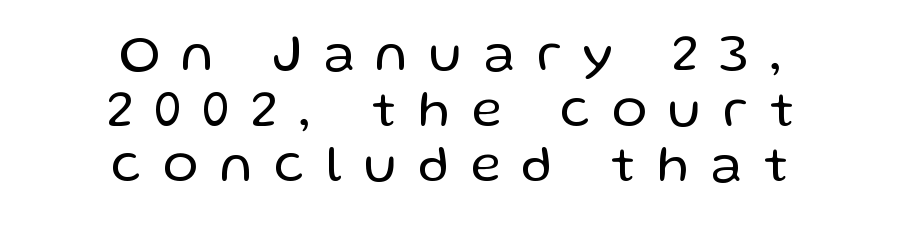
Q: Is the text bold? A: No.
Q: Is the text italic (slanted)? A: No, it is upright.
Q: Is the typeface a serif or a sans-serif typeface? A: Sans-serif.
Q: Is the text underlined? A: No.
Q: How is the paragraph aligned? A: Centered.
Q: Is the spacing between letters normal or unusually wide? A: Unusually wide.
Q: Is the spacing between lines tight, normal or loose? A: Tight.
Q: Width (condensed, normal, or wide)? A: Normal.
Q: Stroke contrast? A: Low.
Q: x-height? A: Medium.
Q: Monospaced? A: No.
